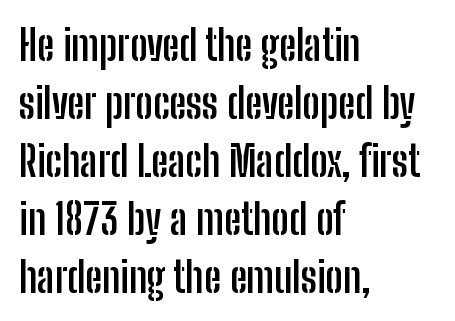
The image shows 42 px semibold, condensed sans-serif type, upright; set left-aligned, normal line spacing (1.38x), normal letter spacing, not underlined; low stroke contrast and a medium x-height.
